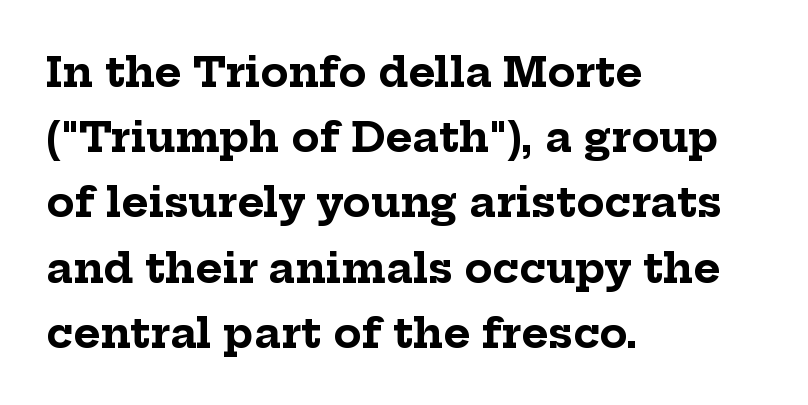
Q: Is the text bold? A: Yes.
Q: Is the text italic (slanted)? A: No, it is upright.
Q: Is the typeface a serif or a sans-serif typeface? A: Serif.
Q: Is the text underlined? A: No.
Q: How is the paragraph aligned? A: Left-aligned.
Q: Is the spacing between letters normal or unusually wide? A: Normal.
Q: Is the spacing between lines tight, normal or loose? A: Normal.
Q: Width (condensed, normal, or wide)? A: Normal.
Q: Stroke contrast? A: Low.
Q: x-height? A: Medium.
Q: Monospaced? A: No.
